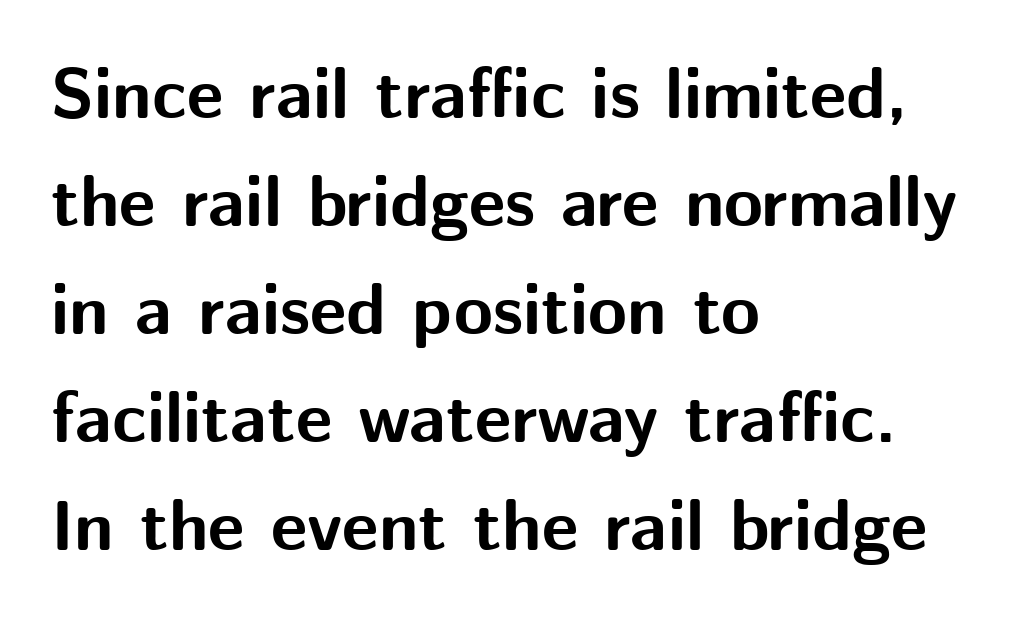
{"serif": "no", "italic": "no", "bold": "yes", "weight": "bold", "width": "normal", "stroke_contrast": "medium", "x_height": "medium", "monospaced": "no", "underline": "no", "align": "left", "line_spacing": "normal", "line_spacing_ratio": 1.52, "letter_spacing": "normal", "letter_spacing_em": 0.0, "glyph_px": 71}
